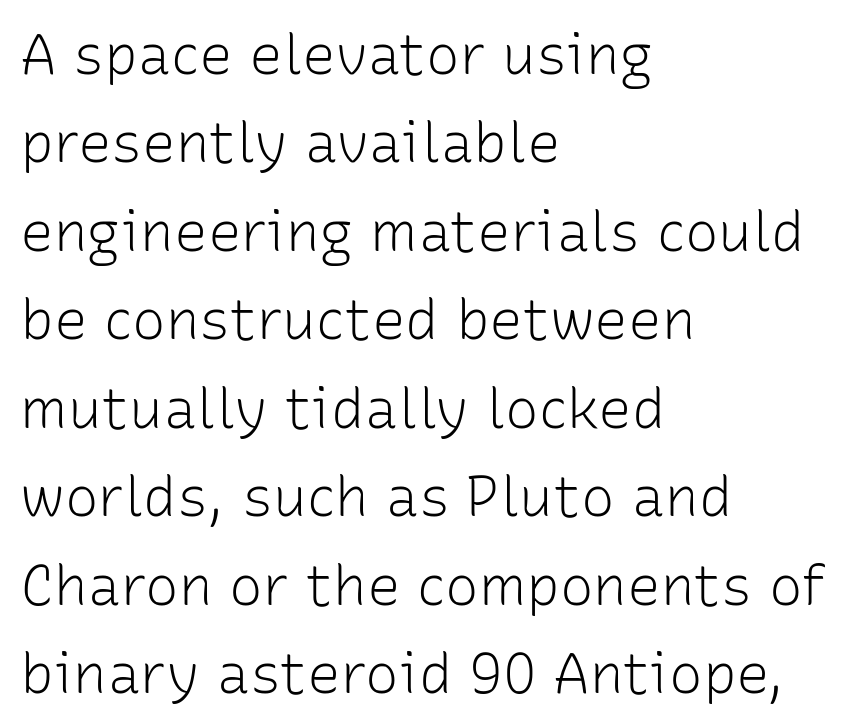
Q: Is the text bold? A: No.
Q: Is the text italic (slanted)? A: No, it is upright.
Q: Is the typeface a serif or a sans-serif typeface? A: Sans-serif.
Q: Is the text underlined? A: No.
Q: How is the paragraph aligned? A: Left-aligned.
Q: Is the spacing between letters normal or unusually wide? A: Normal.
Q: Is the spacing between lines tight, normal or loose? A: Normal.
Q: Width (condensed, normal, or wide)? A: Normal.
Q: Stroke contrast? A: Low.
Q: x-height? A: Medium.
Q: Monospaced? A: No.
